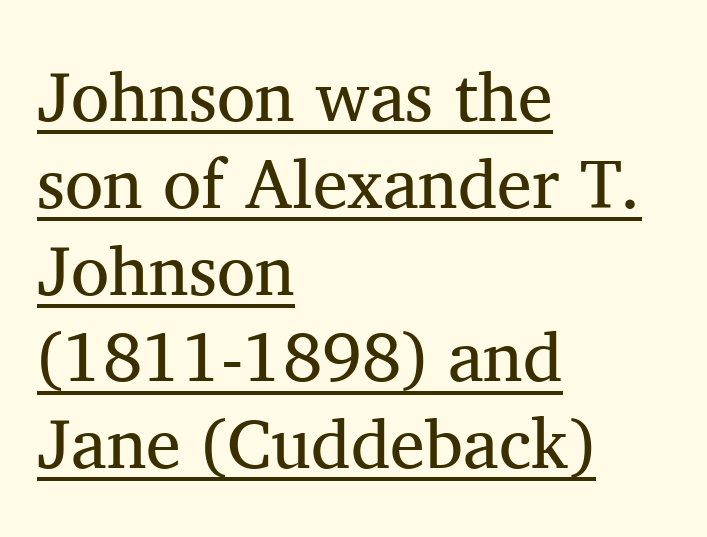
Is this a fixed-width face? No — the glyphs have proportional, varying widths. The lettering holds an erect, upright posture throughout. Stem width sits at or under what a default text font uses. The line texture is even and compact thanks to regular tracking. The lines in this sample share a left origin and differ only in where they stop.
